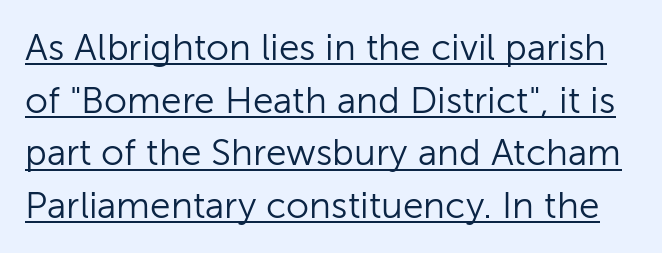
Q: Is the text bold? A: No.
Q: Is the text italic (slanted)? A: No, it is upright.
Q: Is the typeface a serif or a sans-serif typeface? A: Sans-serif.
Q: Is the text underlined? A: Yes.
Q: Is the spacing between letters normal or unusually wide? A: Normal.
Q: Is the spacing between lines tight, normal or loose? A: Normal.
Q: Width (condensed, normal, or wide)? A: Normal.
Q: Stroke contrast? A: Low.
Q: x-height? A: Medium.
Q: Monospaced? A: No.
